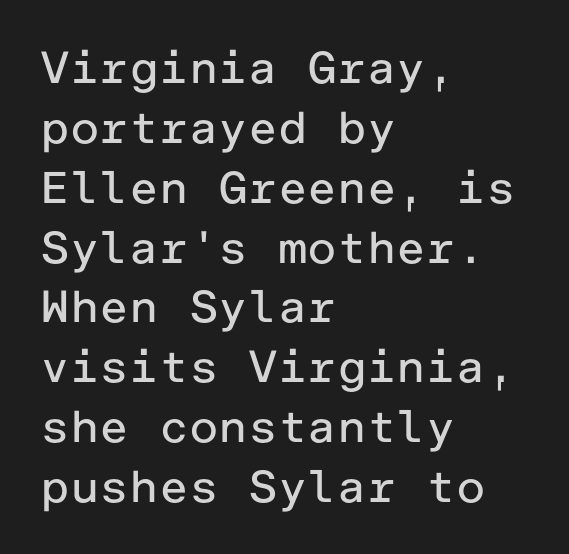
{"serif": "no", "italic": "no", "bold": "no", "weight": "regular", "width": "normal", "stroke_contrast": "low", "x_height": "medium", "underline": "no", "align": "left", "line_spacing": "normal", "line_spacing_ratio": 1.33, "letter_spacing": "normal", "letter_spacing_em": 0.0, "glyph_px": 45}
